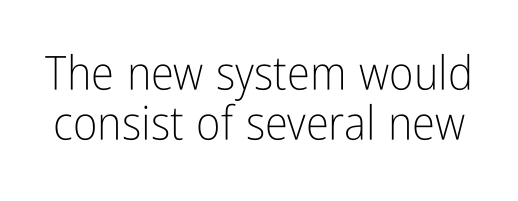
{"serif": "no", "italic": "no", "bold": "no", "weight": "light", "width": "condensed", "stroke_contrast": "low", "x_height": "medium", "monospaced": "no", "underline": "no", "line_spacing": "tight", "line_spacing_ratio": 1.06, "letter_spacing": "normal", "letter_spacing_em": 0.0, "glyph_px": 47}
